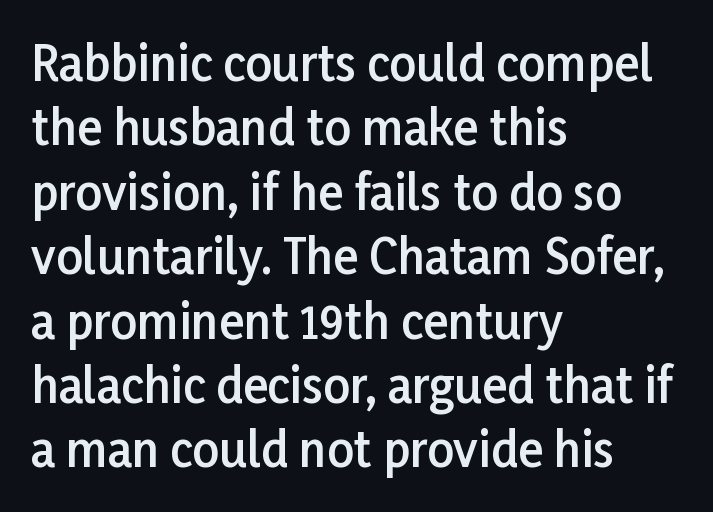
The image shows 47 px semibold sans-serif type, upright; set left-aligned, normal line spacing (1.37x), normal letter spacing, not underlined; low stroke contrast and a medium x-height.
